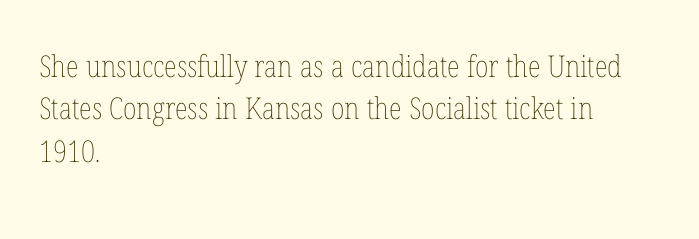
The image shows 30 px thin, condensed type, upright; set left-aligned, normal line spacing (1.41x), normal letter spacing, not underlined; low stroke contrast and a medium x-height.
